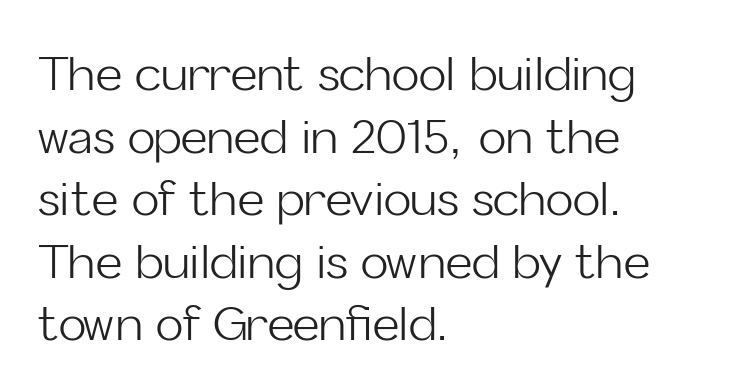
{"serif": "no", "italic": "no", "bold": "no", "weight": "light", "width": "normal", "stroke_contrast": "low", "x_height": "medium", "monospaced": "no", "underline": "no", "align": "left", "line_spacing": "normal", "line_spacing_ratio": 1.36, "letter_spacing": "normal", "letter_spacing_em": 0.0, "glyph_px": 46}
